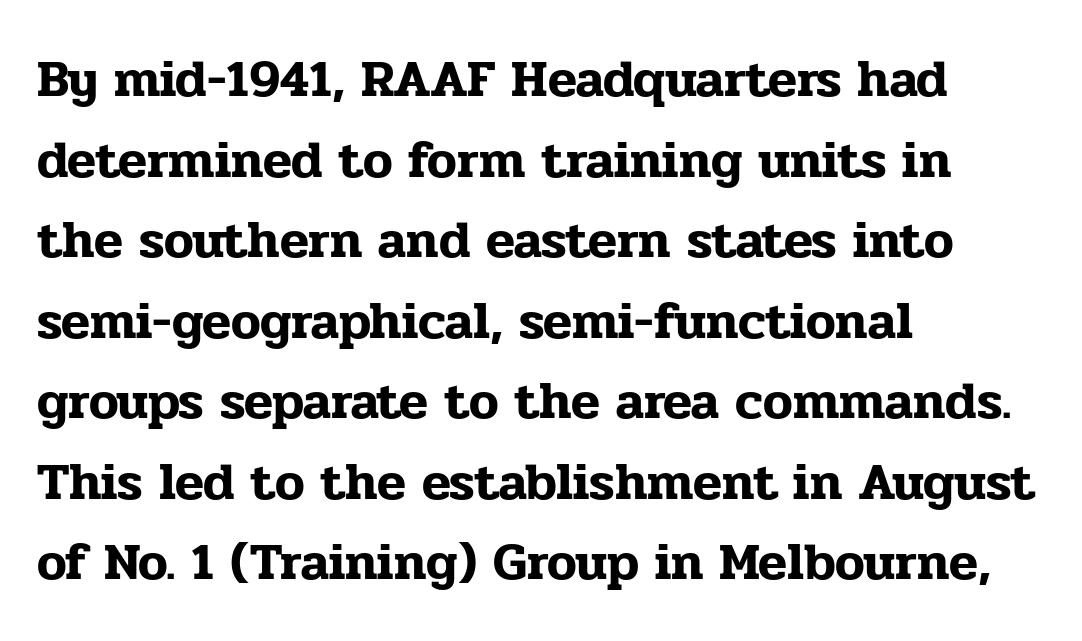
The image shows 53 px serif type, upright; set left-aligned, normal line spacing (1.52x), normal letter spacing, not underlined; low stroke contrast and a medium x-height.
